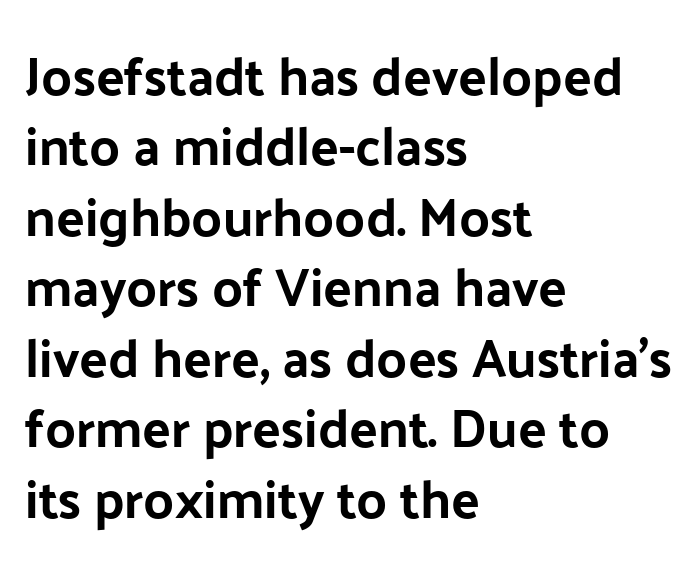
The image shows 53 px sans-serif type, upright; set left-aligned, normal line spacing (1.33x), normal letter spacing, not underlined; low stroke contrast and a medium x-height.
